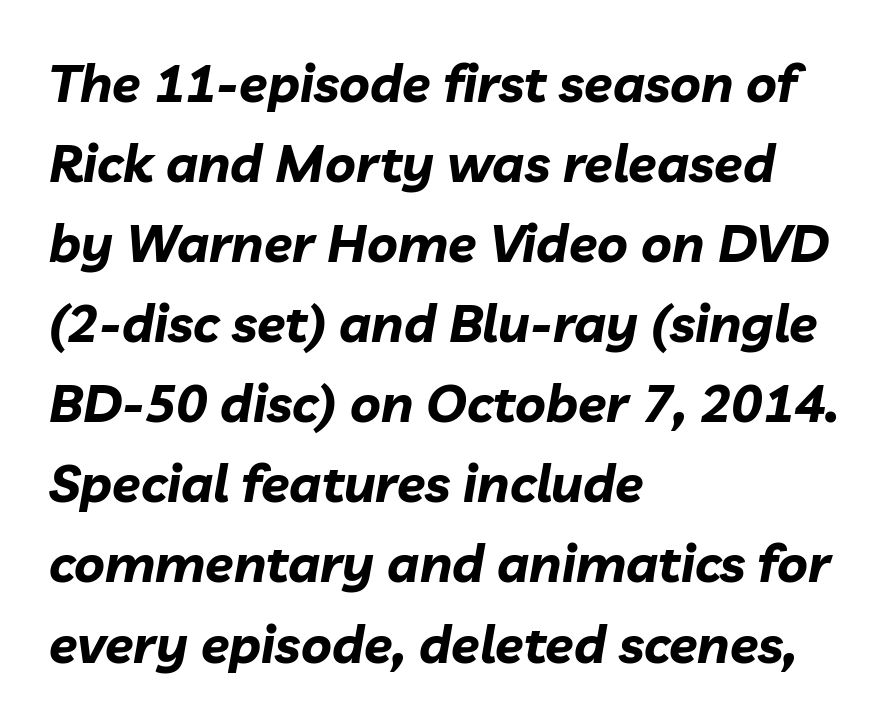
{"italic": "yes", "lean": "right", "slant_degrees": 10, "bold": "yes", "weight": "bold", "width": "normal", "stroke_contrast": "low", "x_height": "medium", "monospaced": "no", "underline": "no", "align": "left", "line_spacing": "normal", "line_spacing_ratio": 1.54, "letter_spacing": "normal", "letter_spacing_em": 0.0, "glyph_px": 52}
